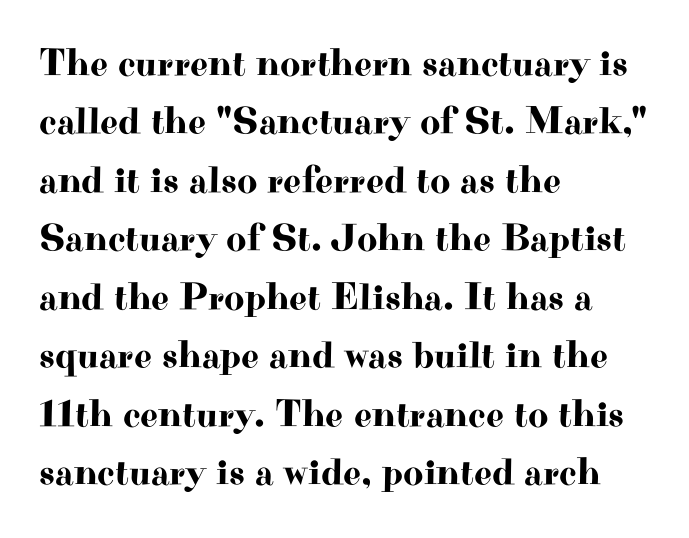
{"serif": "yes", "italic": "no", "width": "wide", "stroke_contrast": "high", "x_height": "small", "monospaced": "no", "underline": "no", "align": "left", "line_spacing": "normal", "line_spacing_ratio": 1.5, "letter_spacing": "normal", "letter_spacing_em": 0.0, "glyph_px": 39}
